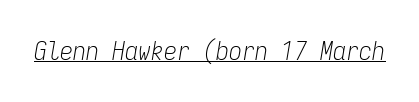
Q: Is the text bold? A: No.
Q: Is the text italic (slanted)? A: Yes, it leans right by about 9 degrees.
Q: Is the text underlined? A: Yes.
Q: Is the spacing between letters normal or unusually wide? A: Normal.
